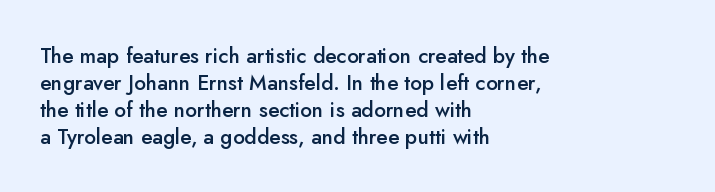
{"italic": "no", "bold": "semi", "underline": "no", "align": "left", "line_spacing": "normal", "line_spacing_ratio": 1.28, "letter_spacing": "normal", "letter_spacing_em": 0.0, "glyph_px": 21}
